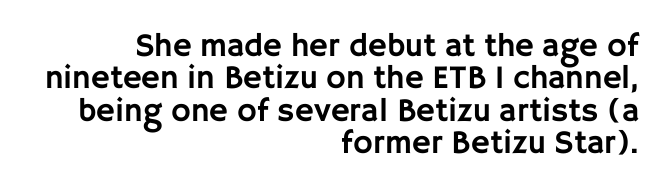
Q: Is the text italic (slanted)? A: No, it is upright.
Q: Is the typeface a serif or a sans-serif typeface? A: Sans-serif.
Q: Is the text underlined? A: No.
Q: How is the paragraph aligned? A: Right-aligned.
Q: Is the spacing between letters normal or unusually wide? A: Normal.
Q: Is the spacing between lines tight, normal or loose? A: Tight.
Q: Width (condensed, normal, or wide)? A: Normal.
Q: Stroke contrast? A: Low.
Q: x-height? A: Large.
Q: Monospaced? A: No.
